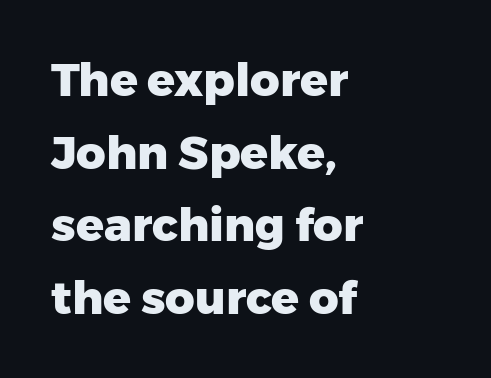
The space between consecutive lines is moderate. Think of a printed novel: that variable character pitch is what you see here. The type is set solid horizontally, with unmodified tracking. The rendering anchors every line to the left-hand side. Thick stems and heavy bowls — unmistakably bold. Notice how the stems are strictly vertical — no italics here.
